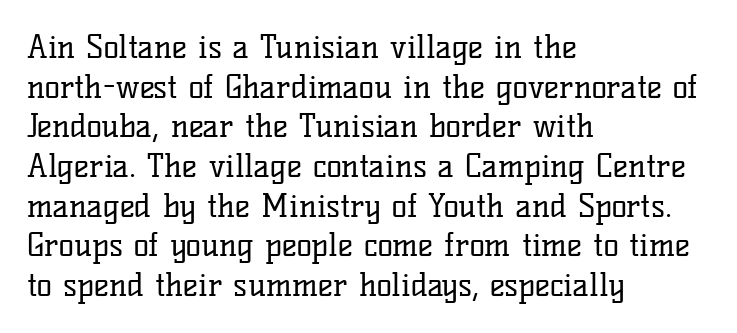
{"serif": "yes", "italic": "no", "bold": "no", "weight": "regular", "width": "normal", "stroke_contrast": "low", "x_height": "medium", "monospaced": "no", "underline": "no", "align": "left", "line_spacing_ratio": 1.24, "letter_spacing": "normal", "letter_spacing_em": 0.0, "glyph_px": 32}
